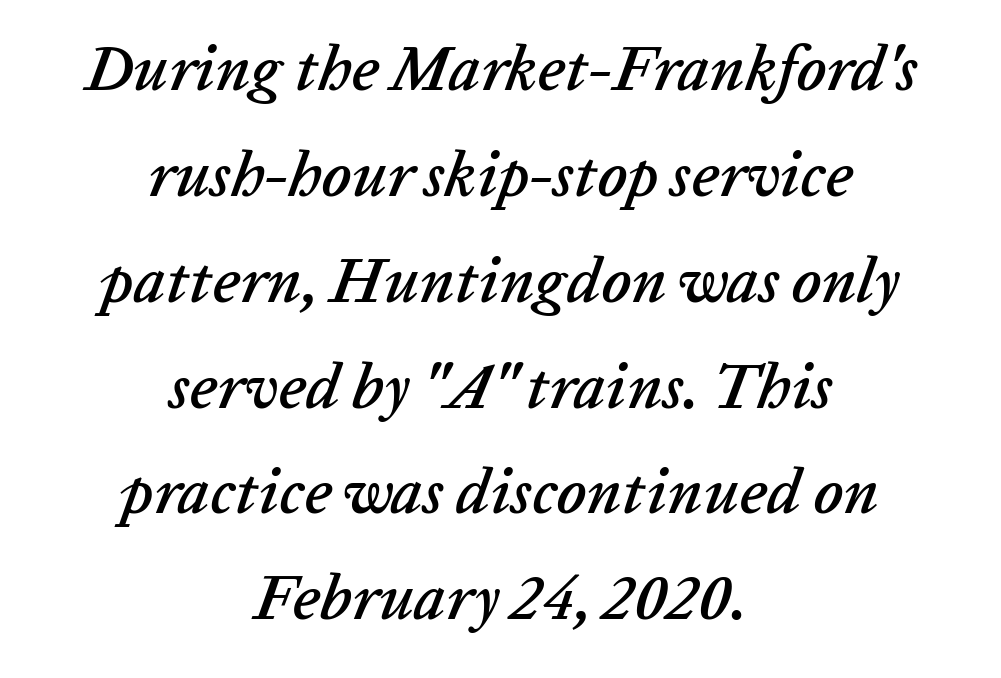
{"italic": "yes", "lean": "right", "slant_degrees": 20, "width": "normal", "stroke_contrast": "low", "x_height": "medium", "monospaced": "no", "underline": "no", "align": "center", "line_spacing": "normal", "line_spacing_ratio": 1.68, "letter_spacing": "normal", "letter_spacing_em": 0.0, "glyph_px": 63}
